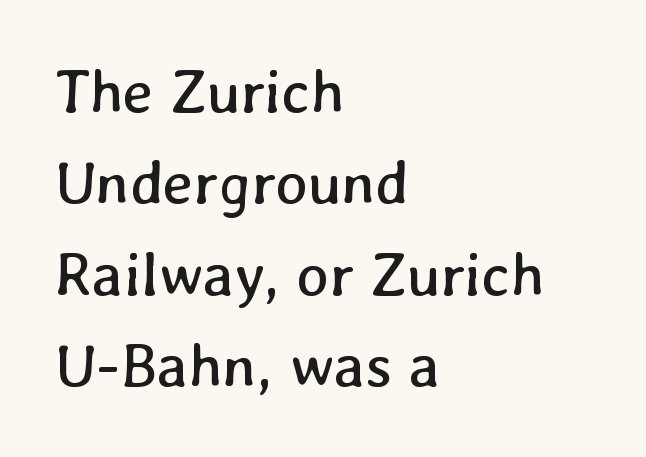
{"bold": "no", "weight": "regular", "width": "normal", "stroke_contrast": "low", "x_height": "medium", "monospaced": "no", "underline": "no", "align": "left", "line_spacing": "normal", "line_spacing_ratio": 1.5, "letter_spacing": "normal", "letter_spacing_em": 0.0, "glyph_px": 61}
